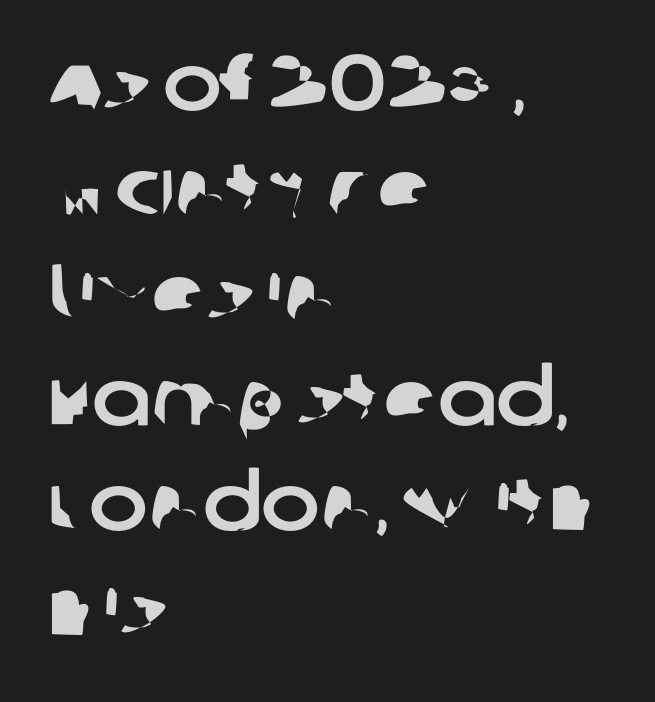
These lines are rendered in a variable-pitch font. Layout note: lines flush left. Honestly, the letter spacing is just normal — you wouldn't notice it. Lines of text with bare space underneath.
